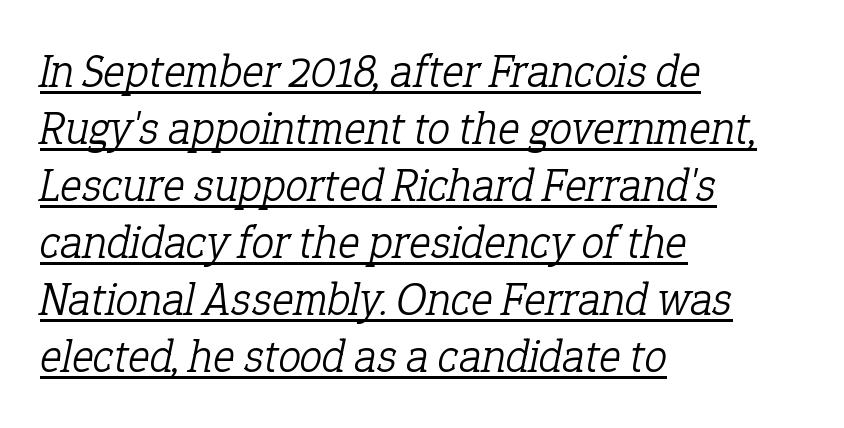
Q: Is the text bold? A: No.
Q: Is the text italic (slanted)? A: Yes, it leans right by about 12 degrees.
Q: Is the typeface a serif or a sans-serif typeface? A: Serif.
Q: Is the text underlined? A: Yes.
Q: How is the paragraph aligned? A: Left-aligned.
Q: Is the spacing between letters normal or unusually wide? A: Normal.
Q: Width (condensed, normal, or wide)? A: Normal.
Q: Stroke contrast? A: Low.
Q: x-height? A: Medium.
Q: Monospaced? A: No.
